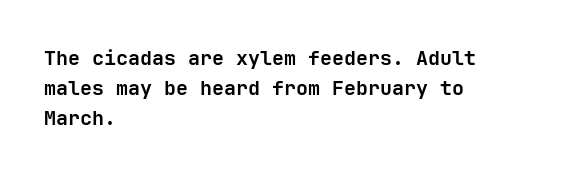
The image shows 20 px bold type, upright; set left-aligned, normal line spacing (1.5x), normal letter spacing, not underlined.
